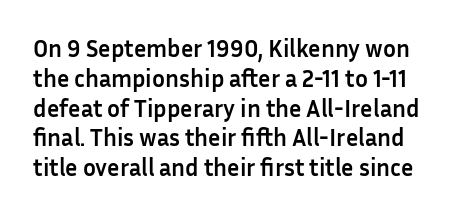
{"italic": "no", "bold": "yes", "underline": "no", "line_spacing_ratio": 1.24, "letter_spacing": "normal", "letter_spacing_em": 0.0, "glyph_px": 24}
